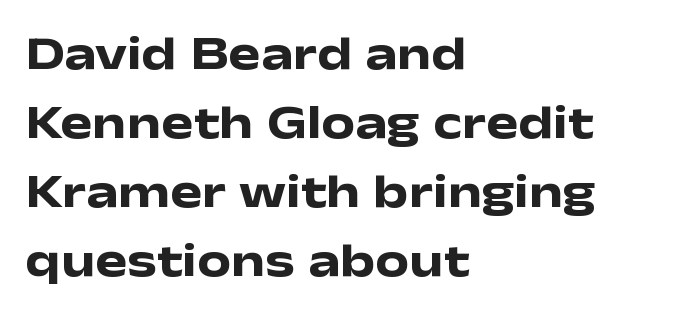
Decoration check: the copy has no underline. Do the characters align in a grid? No, the font is proportional. These lines were composed using upright roman letters. The compositor pushed each line to the left boundary. The characters look thick and weighty, a clear bold. Look at the bottom of the vertical strokes: they stop flat, with no serifs.
